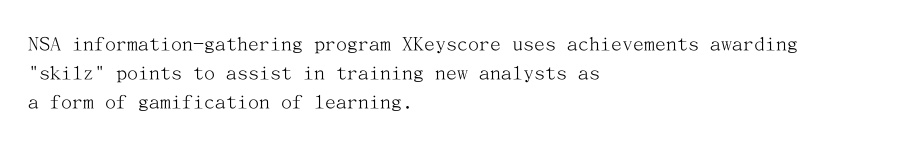
{"italic": "no", "bold": "no", "underline": "no", "align": "left", "line_spacing": "normal", "line_spacing_ratio": 1.31, "letter_spacing": "normal", "letter_spacing_em": 0.0, "glyph_px": 22}
